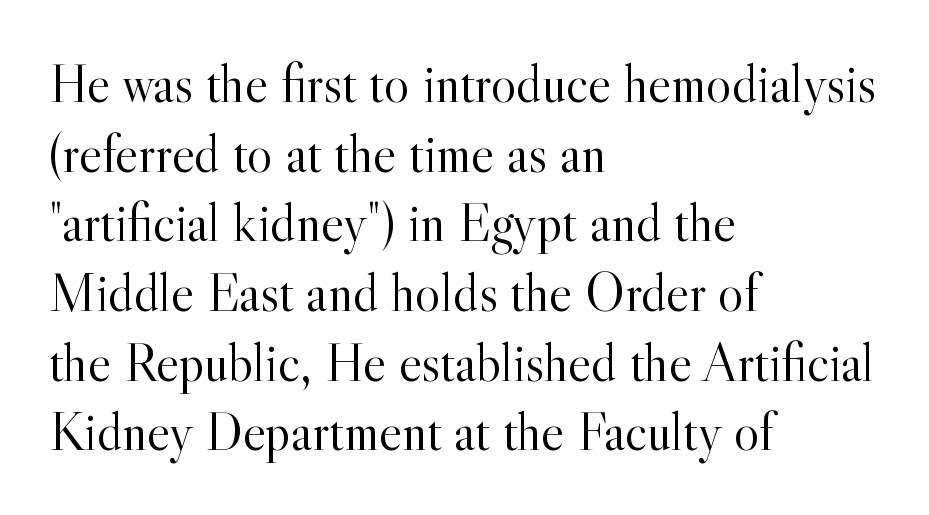
{"serif": "yes", "italic": "no", "bold": "no", "weight": "light", "width": "normal", "x_height": "small", "monospaced": "no", "underline": "no", "align": "left", "line_spacing": "normal", "line_spacing_ratio": 1.29, "letter_spacing": "normal", "letter_spacing_em": 0.0, "glyph_px": 54}
